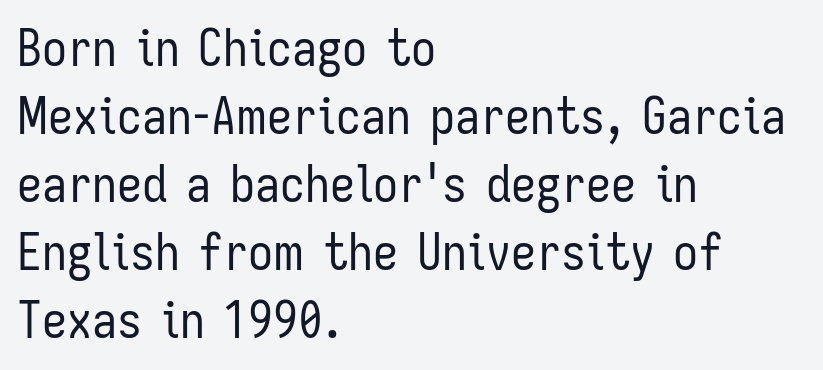
Is this a fixed-width face? No — the glyphs have proportional, varying widths. Where is the straight margin? On the left. A roman cut, with each character standing at attention. The typesetting does not lean heavy: it is not bold. Rows of type keep a routine distance in the vertical direction. The specimen omits any rule beneath the text block's lines.
